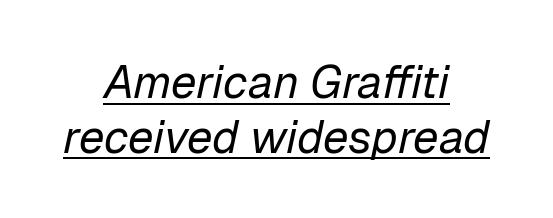
{"italic": "yes", "lean": "right", "slant_degrees": 12, "bold": "no", "weight": "regular", "width": "normal", "stroke_contrast": "low", "x_height": "medium", "monospaced": "no", "underline": "yes", "align": "center", "line_spacing_ratio": 1.19, "letter_spacing": "normal", "letter_spacing_em": 0.0, "glyph_px": 46}
